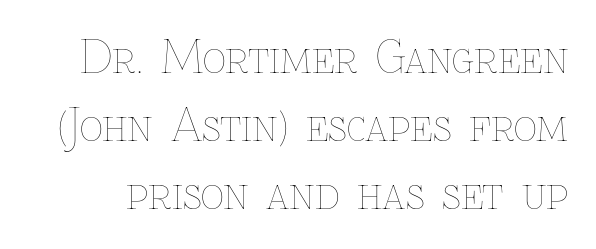
The image shows 45 px thin type, upright; set normal line spacing (1.51x), normal letter spacing, not underlined; low stroke contrast and a medium x-height.
